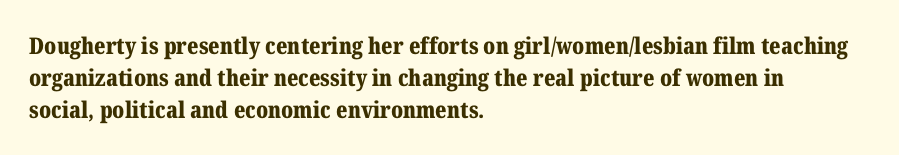
Teacher's note: observe the even left margin — that is flush-left alignment. Tracking here is standard; glyphs follow each other at the usual distance. Horizontal bands of white between lines are of average thickness. Is the type bold? Yes — the strokes are clearly thick and heavy. This is the regular roman posture of the typeface.
